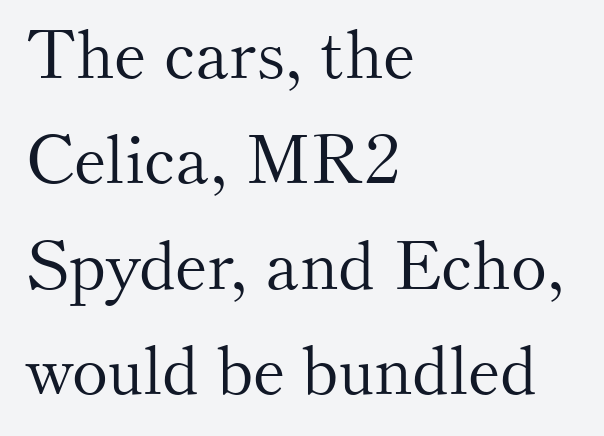
{"serif": "yes", "italic": "no", "bold": "no", "weight": "light", "width": "normal", "stroke_contrast": "medium", "x_height": "small", "monospaced": "no", "underline": "no", "align": "left", "line_spacing": "normal", "line_spacing_ratio": 1.55, "letter_spacing": "normal", "letter_spacing_em": 0.0, "glyph_px": 68}
